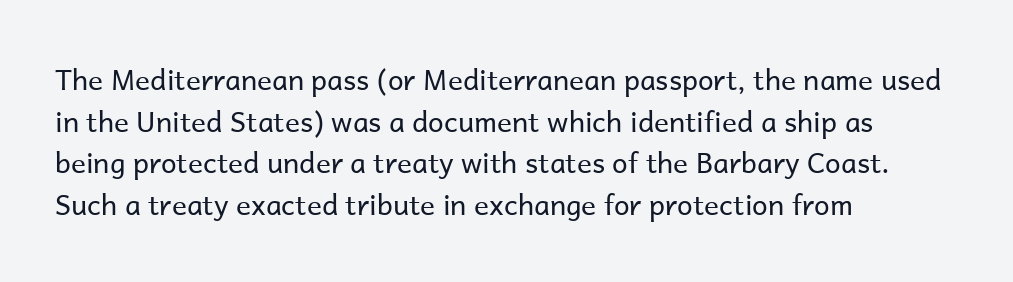
The image shows 28 px regular-weight sans-serif type, upright; set left-aligned, normal line spacing (1.49x), normal letter spacing, not underlined; low stroke contrast and a medium x-height.
